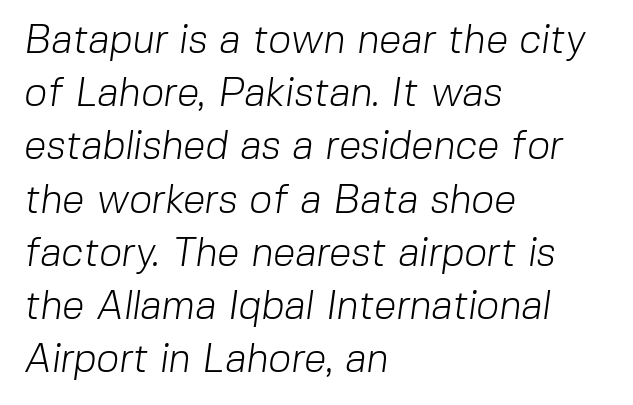
Line spacing here is normal. Think of a printed novel: that variable character pitch is what you see here. In terms of letterspacing, this is plain default setting. Compared with a centered layout, this one pins lines to the left instead.
